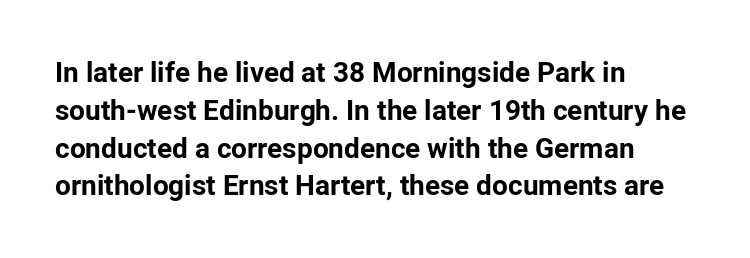
{"serif": "no", "italic": "no", "bold": "yes", "weight": "bold", "width": "normal", "stroke_contrast": "low", "x_height": "medium", "monospaced": "no", "underline": "no", "align": "left", "line_spacing": "normal", "line_spacing_ratio": 1.35, "letter_spacing": "normal", "letter_spacing_em": 0.0, "glyph_px": 28}
